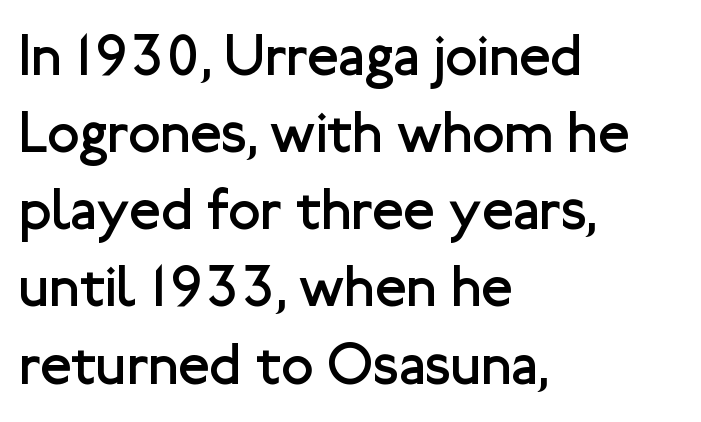
Does extra space separate the letters? No, they use regular spacing. Regarding serifs, this sample does without them. Ink coverage per letter is moderate at most. These lines are rendered in a variable-pitch font. Leftover space on each line is placed entirely after the last word.
